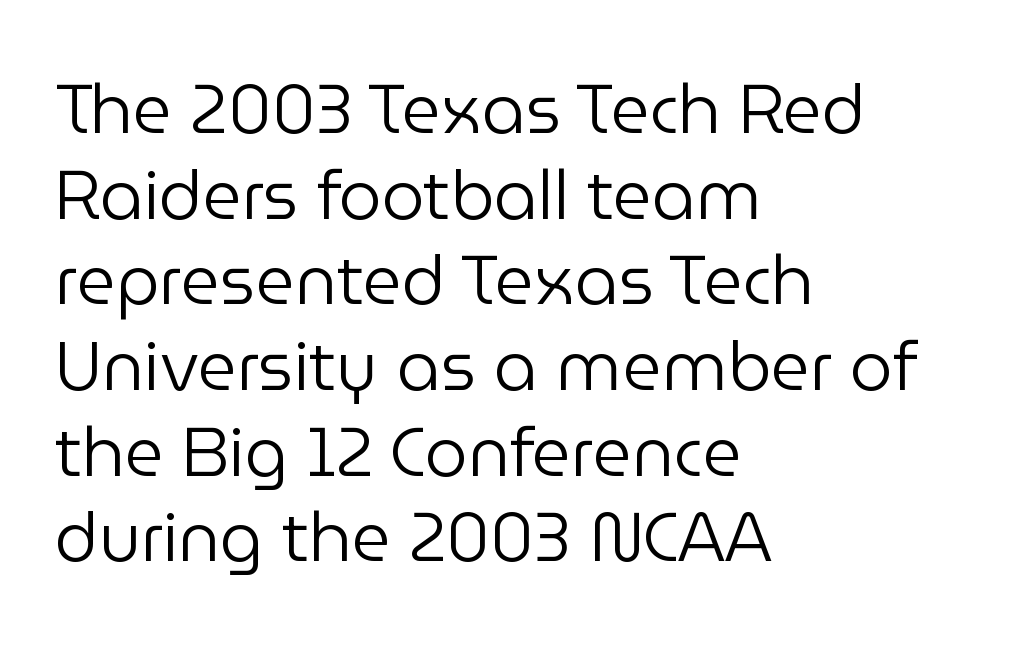
{"serif": "no", "italic": "no", "bold": "no", "weight": "regular", "width": "normal", "stroke_contrast": "low", "x_height": "medium", "monospaced": "no", "underline": "no", "align": "left", "line_spacing": "normal", "line_spacing_ratio": 1.26, "letter_spacing": "normal", "letter_spacing_em": 0.0, "glyph_px": 68}
